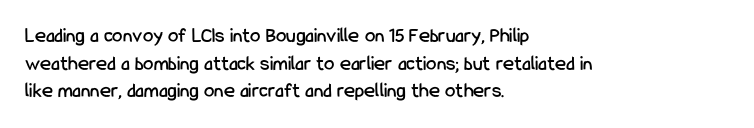
Q: Is the text italic (slanted)? A: No, it is upright.
Q: Is the text underlined? A: No.
Q: How is the paragraph aligned? A: Left-aligned.
Q: Is the spacing between letters normal or unusually wide? A: Normal.
Q: Is the spacing between lines tight, normal or loose? A: Normal.
